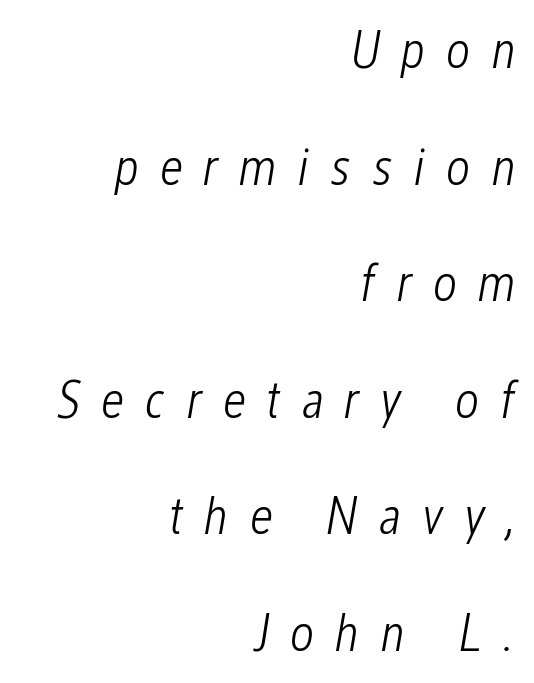
{"italic": "yes", "lean": "right", "slant_degrees": 12, "bold": "no", "weight": "light", "width": "condensed", "stroke_contrast": "low", "x_height": "medium", "monospaced": "no", "underline": "no", "align": "right", "line_spacing": "loose", "line_spacing_ratio": 2.2, "letter_spacing": "wide", "letter_spacing_em": 0.39, "glyph_px": 53}
